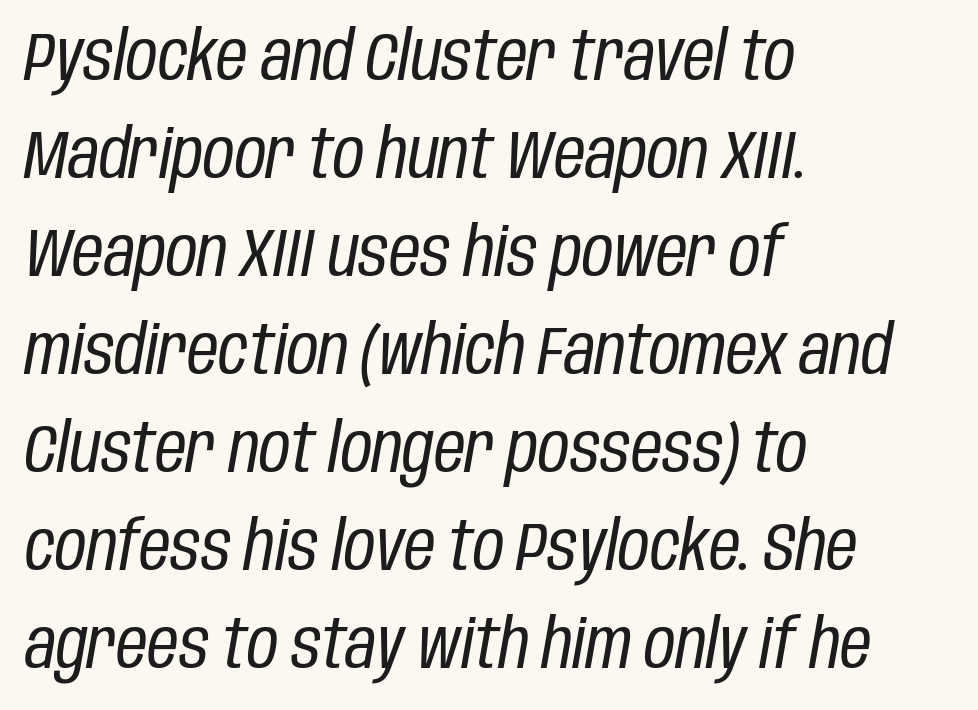
The rendering uses natural spacing where letterforms have individual widths. Horizontally, the lines are justified to the leading edge only. The string is rendered with underlining switched off. Short note: letters normally spaced.
